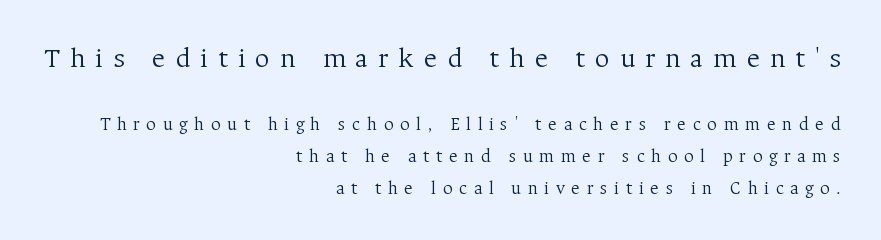
The image shows 29 px light serif type, upright; set right-aligned, normal line spacing (1.68x), unusually wide letter spacing (+0.34 em), not underlined; the first (top) block is 1.53x larger; medium stroke contrast and a medium x-height.
